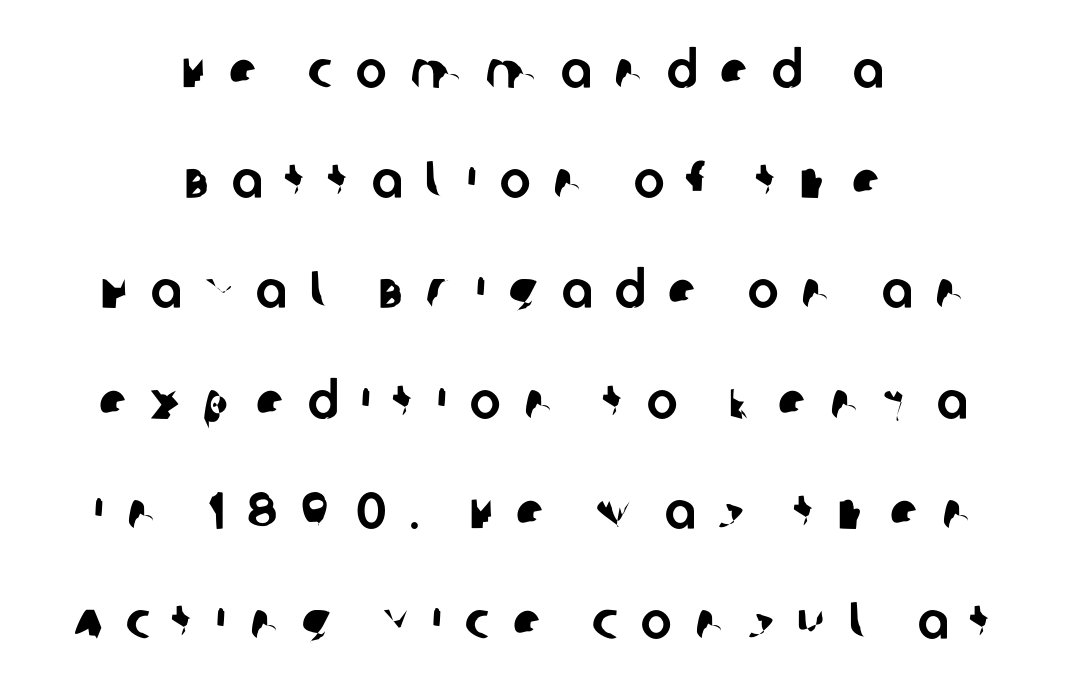
{"serif": "no", "width": "normal", "stroke_contrast": "low", "x_height": "large", "monospaced": "no", "underline": "no", "align": "center", "line_spacing": "loose", "line_spacing_ratio": 2.12, "letter_spacing": "wide", "letter_spacing_em": 0.44, "glyph_px": 52}
